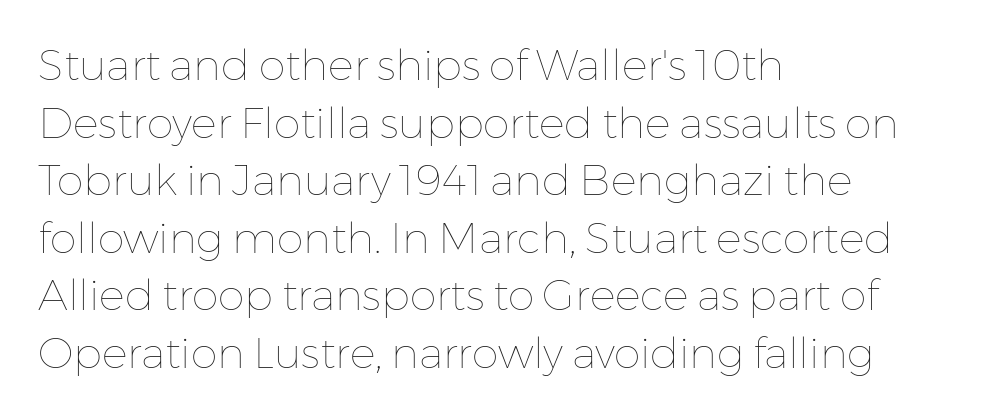
The image shows 43 px thin type, upright; set left-aligned, normal line spacing (1.34x), normal letter spacing, not underlined; low stroke contrast and a medium x-height.
